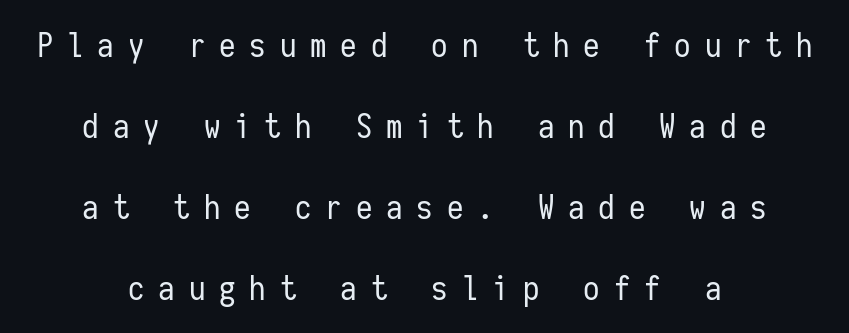
The image shows 33 px regular-weight, condensed sans-serif type, upright, monospaced; set centered, loose line spacing (2.45x), unusually wide letter spacing (+0.42 em), not underlined; low stroke contrast and a medium x-height.
